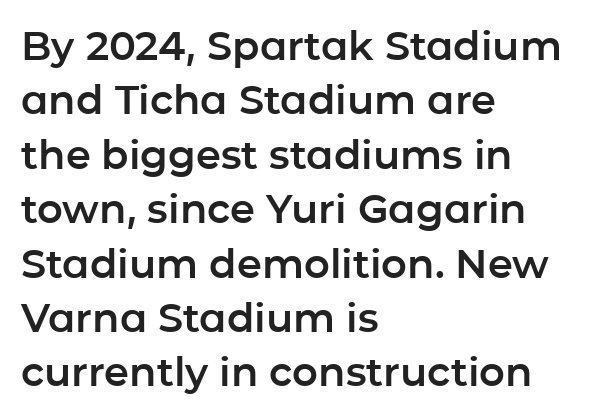
Q: Is the text italic (slanted)? A: No, it is upright.
Q: Is the typeface a serif or a sans-serif typeface? A: Sans-serif.
Q: Is the text underlined? A: No.
Q: How is the paragraph aligned? A: Left-aligned.
Q: Is the spacing between letters normal or unusually wide? A: Normal.
Q: Is the spacing between lines tight, normal or loose? A: Normal.
Q: Width (condensed, normal, or wide)? A: Normal.
Q: Stroke contrast? A: Low.
Q: x-height? A: Medium.
Q: Monospaced? A: No.
